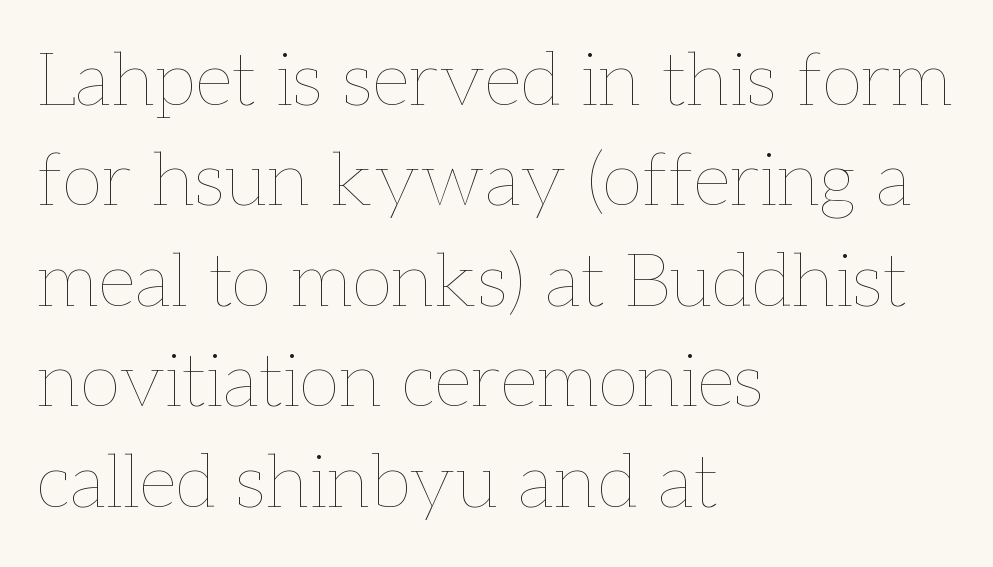
The image shows 75 px thin type, upright; set left-aligned, normal line spacing (1.34x), normal letter spacing, not underlined; low stroke contrast and a medium x-height.
